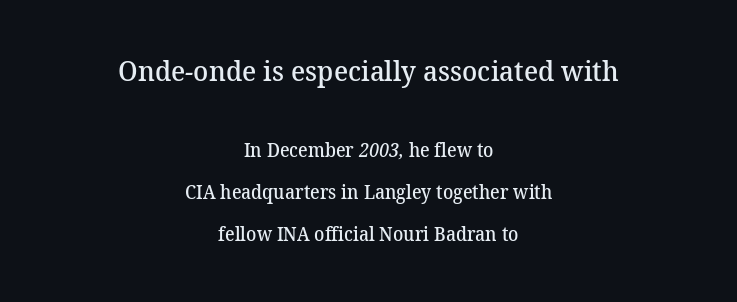
{"serif": "yes", "bold": "semi", "weight": "semibold", "width": "normal", "stroke_contrast": "medium", "x_height": "medium", "monospaced": "no", "underline": "no", "align": "center", "line_spacing": "loose", "line_spacing_ratio": 2.22, "letter_spacing": "normal", "letter_spacing_em": 0.0, "larger_block": "first", "size_ratio": 1.47, "glyph_px": 28}
